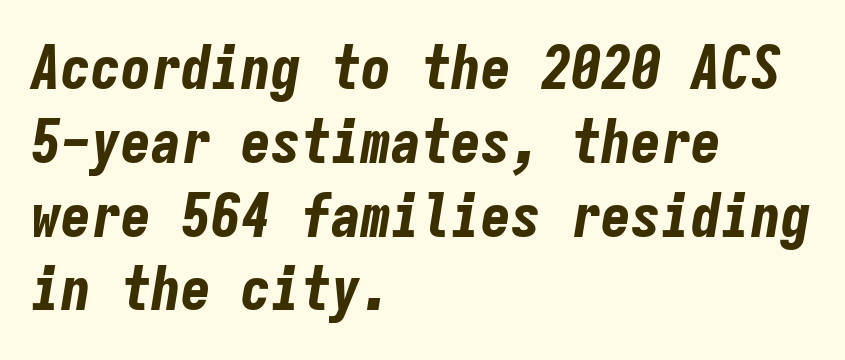
Q: Is the text bold? A: Yes.
Q: Is the text italic (slanted)? A: Yes, it leans right by about 9 degrees.
Q: Is the text underlined? A: No.
Q: How is the paragraph aligned? A: Left-aligned.
Q: Is the spacing between letters normal or unusually wide? A: Normal.
Q: Width (condensed, normal, or wide)? A: Condensed.
Q: Stroke contrast? A: Low.
Q: x-height? A: Medium.
Q: Monospaced? A: Yes.
